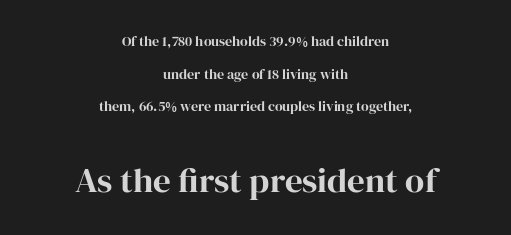
Q: Is the text italic (slanted)? A: No, it is upright.
Q: Is the typeface a serif or a sans-serif typeface? A: Serif.
Q: Is the text underlined? A: No.
Q: How is the paragraph aligned? A: Centered.
Q: Is the spacing between letters normal or unusually wide? A: Normal.
Q: Is the spacing between lines tight, normal or loose? A: Loose.
Q: Which block of text is set in a larger size, the first (top) or the second (bottom)? A: The second (bottom) one.
Q: Width (condensed, normal, or wide)? A: Normal.
Q: Stroke contrast? A: High.
Q: x-height? A: Medium.
Q: Monospaced? A: No.
